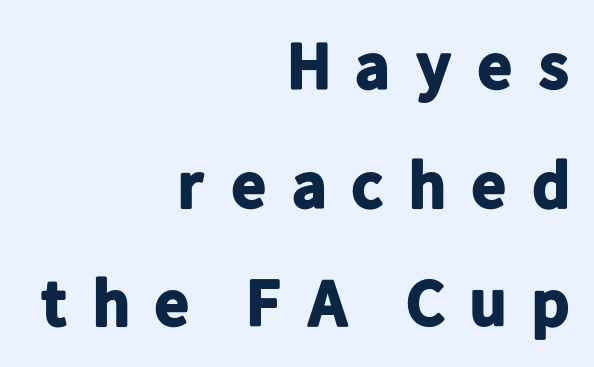
Inter-character spacing is expanded well beyond the font's built-in metrics. The passage shown is emphatically bold. All the whitespace from short lines collects on the left. Rule under the text: the space is simply empty. Spacing verdict: proportional, widths tailored to each character. The font family rendered here belongs to the sans-serif group.
